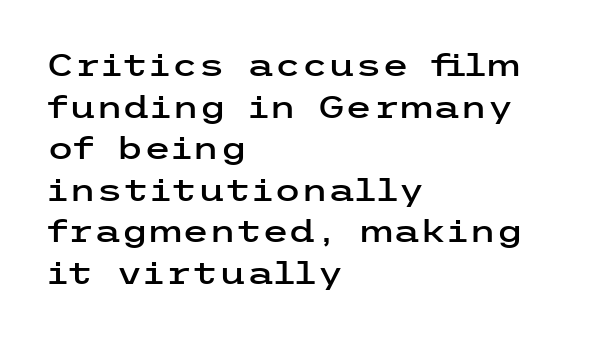
{"serif": "no", "italic": "no", "width": "wide", "stroke_contrast": "low", "x_height": "medium", "underline": "no", "align": "left", "line_spacing": "normal", "line_spacing_ratio": 1.34, "letter_spacing": "normal", "letter_spacing_em": 0.0, "glyph_px": 31}
